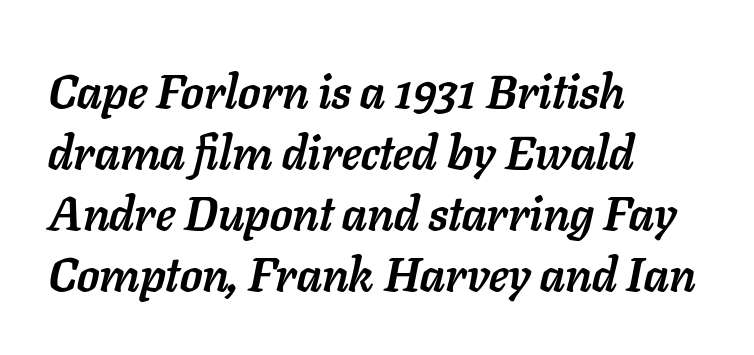
Nobody touched the tracking dial on this one. The face used here has a pronounced slope to its letters. On the weight axis this lands at bold, roughly 700. Every row of glyphs begins at an identical x-position on the left.
